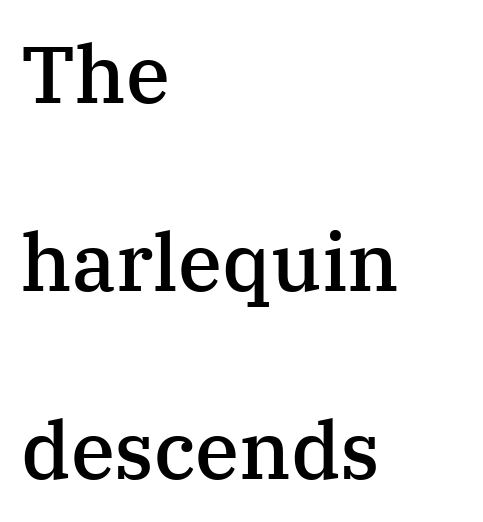
The image shows 80 px semibold serif type, upright; set left-aligned, loose line spacing (2.35x), normal letter spacing, not underlined; medium stroke contrast and a medium x-height.
